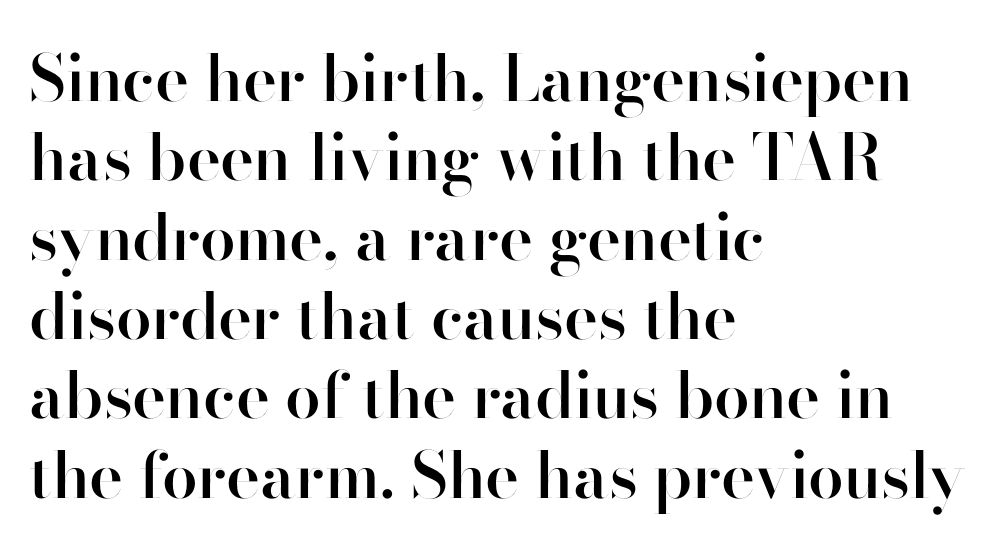
The image shows 64 px semibold sans-serif type, upright; set left-aligned, line spacing 1.24x, normal letter spacing, not underlined; high stroke contrast and a small x-height.
